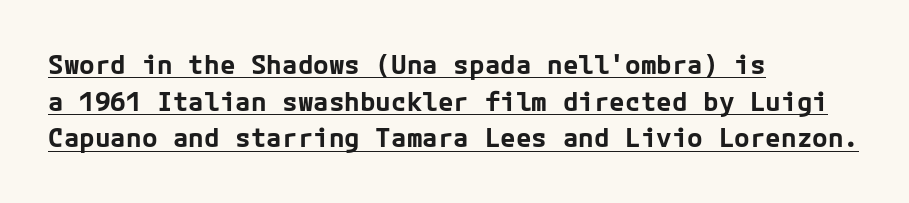
Q: Is the text bold? A: Yes.
Q: Is the text italic (slanted)? A: No, it is upright.
Q: Is the text underlined? A: Yes.
Q: How is the paragraph aligned? A: Left-aligned.
Q: Is the spacing between letters normal or unusually wide? A: Normal.
Q: Is the spacing between lines tight, normal or loose? A: Normal.
